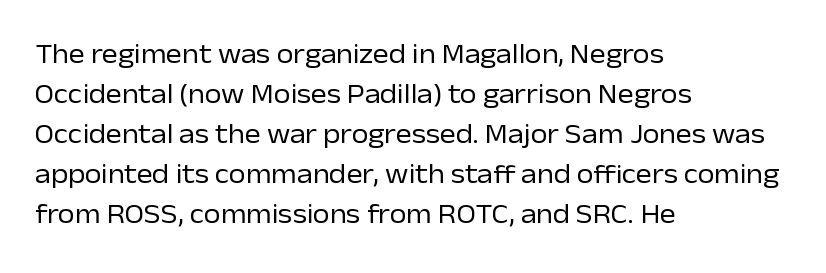
Italic: no, the glyphs are upright roman. Observe the ordinary spacing: letters are neighbours, not strangers. Line spacing here is normal. The zone under the glyphs is completely vacant. These lines stack with their left ends in a neat column.
